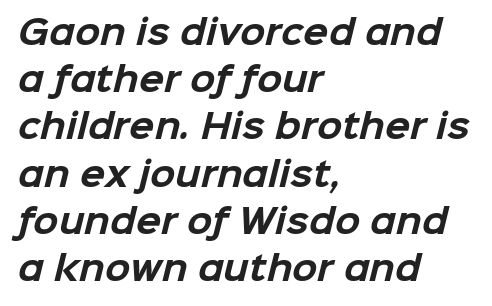
The image shows 33 px bold sans-serif type; set left-aligned, normal line spacing (1.43x), normal letter spacing, not underlined; low stroke contrast and a medium x-height.
